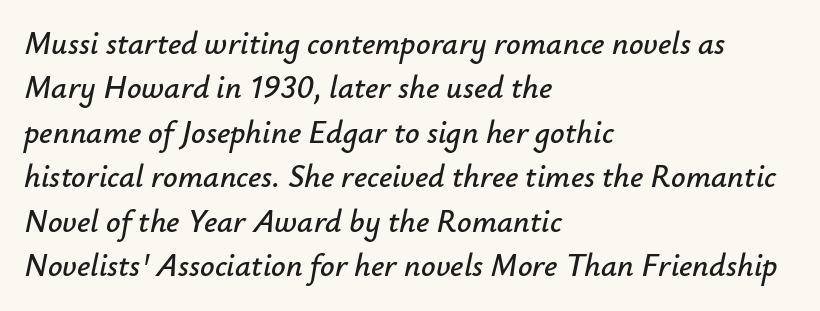
Line starts are locked; line ends wander. This sample has the flowing, uneven cadence of proportional lettering. You can tell it's italic because the verticals aren't actually vertical. Glance below the letters and you will spot only blank space. The passage shown stacks its lines at a standard gap.
